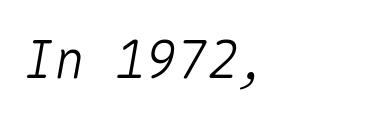
{"italic": "yes", "lean": "right", "slant_degrees": 10, "width": "normal", "stroke_contrast": "medium", "x_height": "medium", "monospaced": "yes", "underline": "no", "letter_spacing": "normal", "letter_spacing_em": 0.0, "glyph_px": 51}
